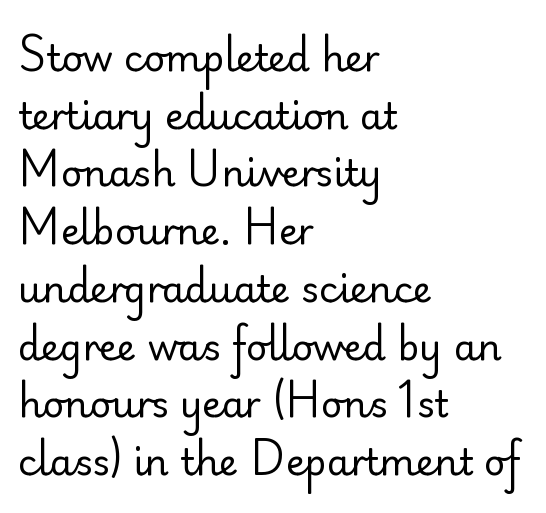
Reading down the block, your eye returns to a fixed left position each line. These lines are rendered in a variable-pitch font. Stroke mass is kept to a normal reading level or below. Summary of vertical rhythm: regular, with standard interline spacing. Check the space under the baseline: it is left empty.
